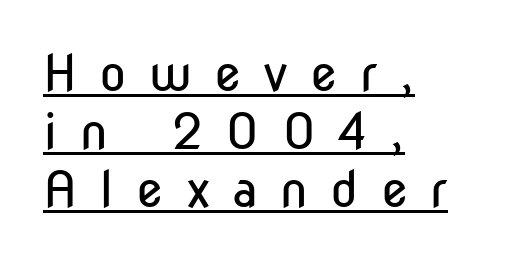
The image shows 50 px regular-weight, condensed sans-serif type, upright; set left-aligned, line spacing 1.16x, unusually wide letter spacing (+0.44 em), underlined; low stroke contrast and a medium x-height.
